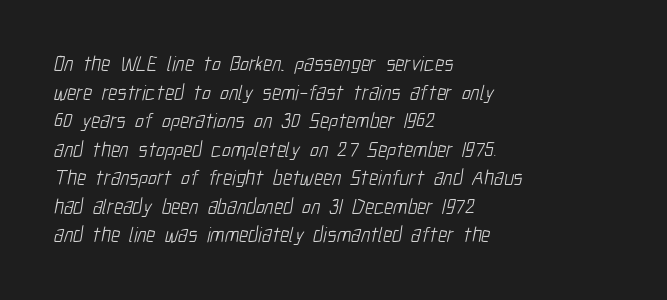
The image shows 21 px text type; set left-aligned, normal line spacing (1.36x), normal letter spacing, not underlined.
